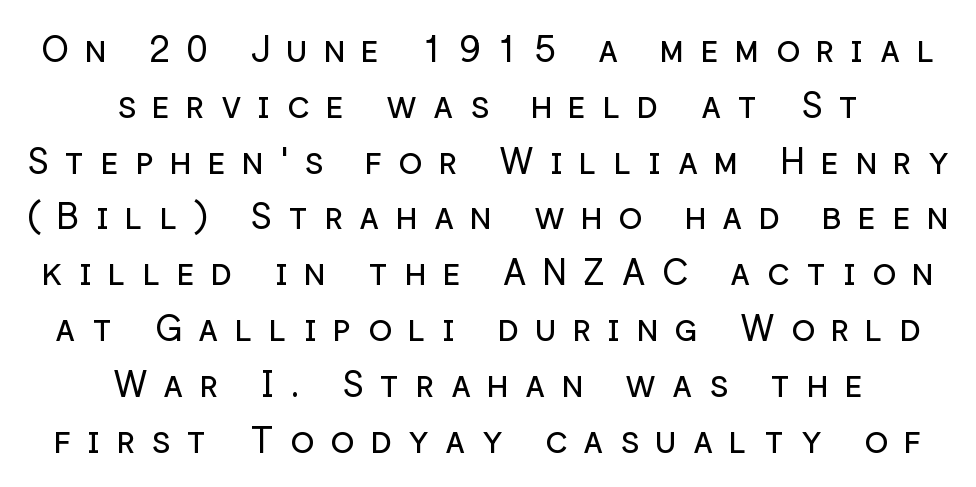
Q: Is the text bold? A: No.
Q: Is the text italic (slanted)? A: No, it is upright.
Q: Is the typeface a serif or a sans-serif typeface? A: Sans-serif.
Q: Is the text underlined? A: No.
Q: How is the paragraph aligned? A: Centered.
Q: Is the spacing between letters normal or unusually wide? A: Unusually wide.
Q: Is the spacing between lines tight, normal or loose? A: Normal.
Q: Width (condensed, normal, or wide)? A: Normal.
Q: Stroke contrast? A: Low.
Q: x-height? A: Medium.
Q: Monospaced? A: No.
